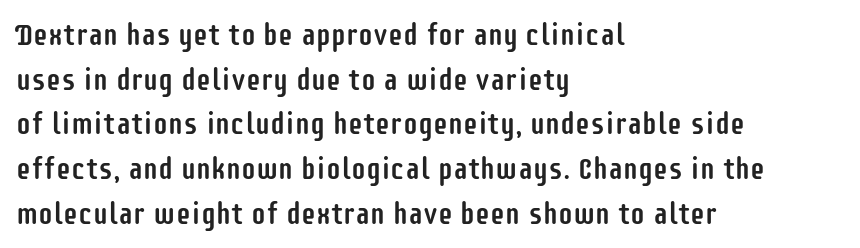
The image shows 30 px condensed sans-serif type, upright; set left-aligned, normal line spacing (1.49x), normal letter spacing, not underlined; low stroke contrast and a large x-height.
